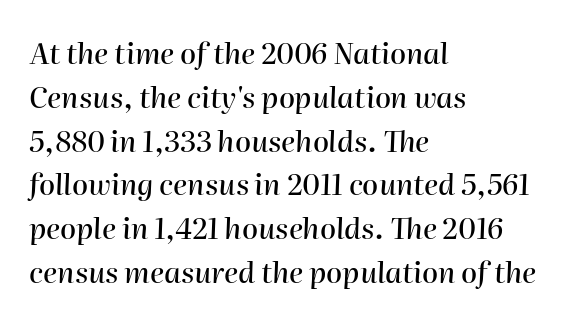
The whole block is typeset with a tilt. Varying glyph widths throughout — classic text-font behaviour. Regarding leading, the lines here are spaced in the standard way. The paragraph has a hard left edge and a soft right edge. Does extra space separate the letters? No, they use regular spacing. Just letters on the line, the space beneath them empty.
